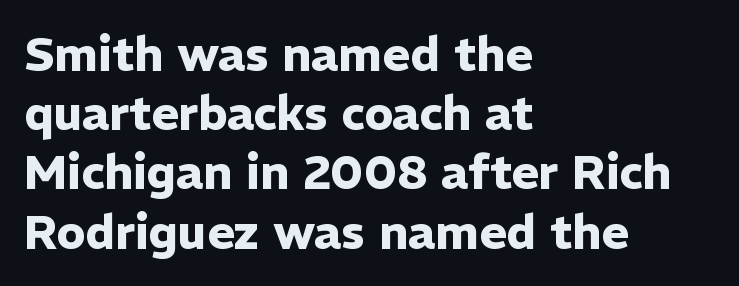
The image shows 47 px heavy sans-serif type, upright; set left-aligned, normal line spacing (1.26x), normal letter spacing, not underlined; low stroke contrast and a medium x-height.
